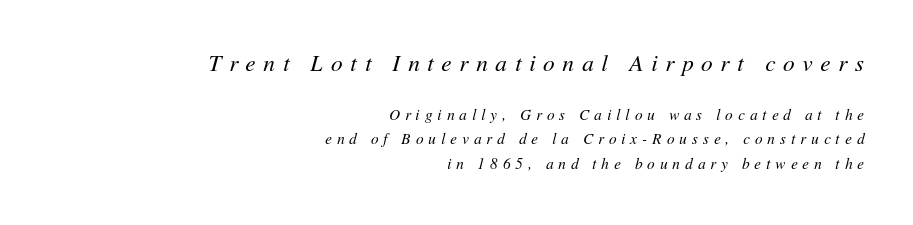
Character size in the leading block exceeds that of the trailing block. If you drew a line through each stem, it would be angled. Visually the block forms a straight wall on the right and a jagged coastline on the left. Bare-footed words on every line. Each new line begins a customary step beneath the previous one. Is the stroke heavy? The answer is a plain regular-or-lighter.
